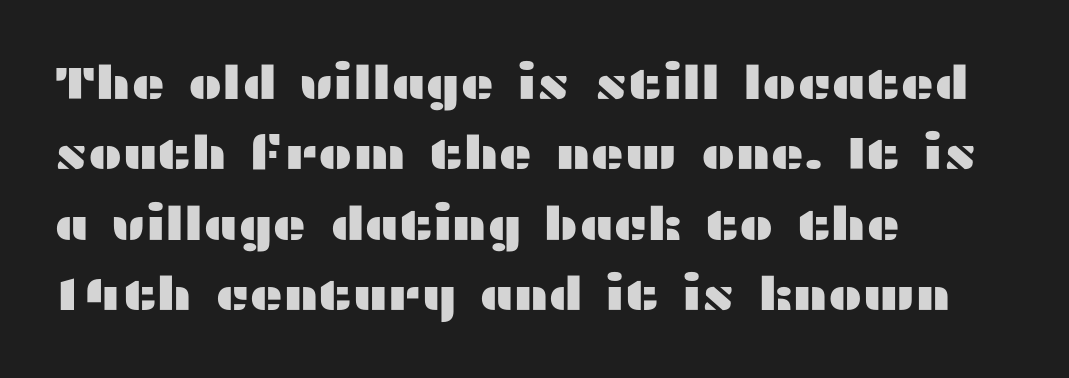
Q: Is the text italic (slanted)? A: No, it is upright.
Q: Is the typeface a serif or a sans-serif typeface? A: Sans-serif.
Q: Is the text underlined? A: No.
Q: How is the paragraph aligned? A: Left-aligned.
Q: Is the spacing between letters normal or unusually wide? A: Normal.
Q: Is the spacing between lines tight, normal or loose? A: Normal.
Q: Width (condensed, normal, or wide)? A: Wide.
Q: Stroke contrast? A: Medium.
Q: x-height? A: Medium.
Q: Monospaced? A: No.
